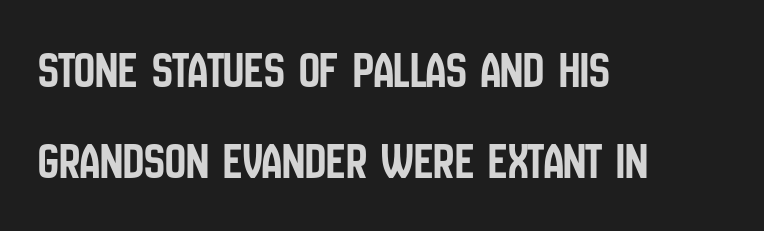
Q: Is the text italic (slanted)? A: No, it is upright.
Q: Is the typeface a serif or a sans-serif typeface? A: Sans-serif.
Q: Is the text underlined? A: No.
Q: How is the paragraph aligned? A: Left-aligned.
Q: Is the spacing between letters normal or unusually wide? A: Normal.
Q: Width (condensed, normal, or wide)? A: Condensed.
Q: Stroke contrast? A: Low.
Q: x-height? A: Large.
Q: Monospaced? A: No.
